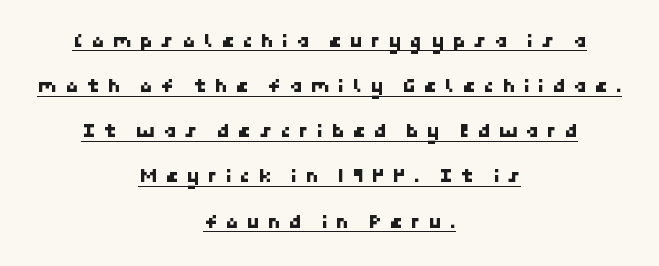
Horizontal bands of white between lines are thick stripes. A baseline rule has been typeset under these characters. Where is the straight margin? There isn't one; the lines are centered. You could only call the tracking loose — the letters float apart.
